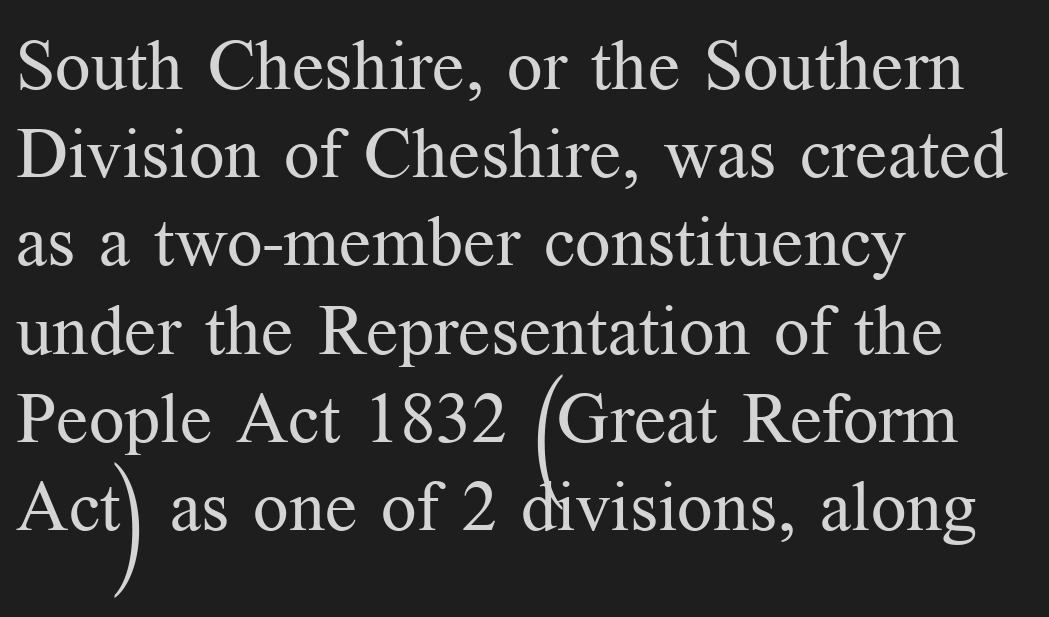
Q: Is the text bold? A: No.
Q: Is the text italic (slanted)? A: No, it is upright.
Q: Is the typeface a serif or a sans-serif typeface? A: Serif.
Q: Is the text underlined? A: No.
Q: How is the paragraph aligned? A: Left-aligned.
Q: Is the spacing between letters normal or unusually wide? A: Normal.
Q: Is the spacing between lines tight, normal or loose? A: Normal.
Q: Width (condensed, normal, or wide)? A: Normal.
Q: Stroke contrast? A: Medium.
Q: x-height? A: Medium.
Q: Monospaced? A: No.
